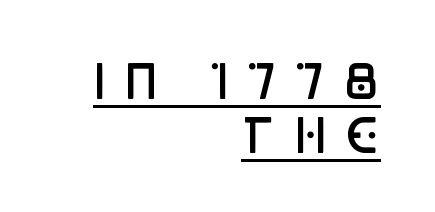
Classification — sans serif. Do the characters align in a grid? No, the font is proportional. Here the glyphs are tracked loosely, breaking word shapes into spaced letters. How heavy is the stroke? Medium-heavy — a semibold, shy of bold. Posture: straight, roman, zero tilt. Is the block centered? No — it sits flush against the right margin.
